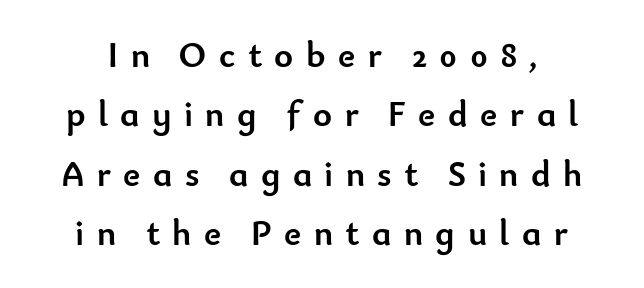
The image shows 36 px semibold sans-serif type, upright; set centered, normal line spacing (1.65x), unusually wide letter spacing (+0.35 em), not underlined; low stroke contrast and a small x-height.
